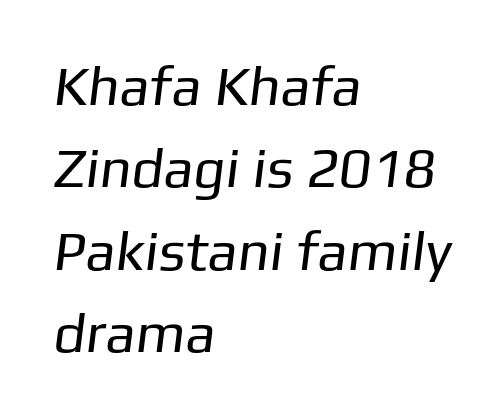
Varying glyph widths throughout — classic text-font behaviour. Letters have the restrained weight of plain body copy at most. Classification — sans serif. The leading is moderate, giving the passage an even texture. The compositor pushed each line to the left boundary.
